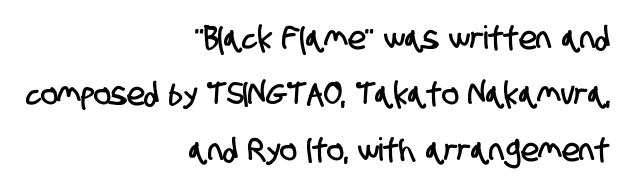
{"serif": "no", "width": "condensed", "stroke_contrast": "low", "x_height": "large", "monospaced": "no", "underline": "no", "align": "right", "line_spacing_ratio": 1.75, "letter_spacing": "normal", "letter_spacing_em": 0.0, "glyph_px": 32}
